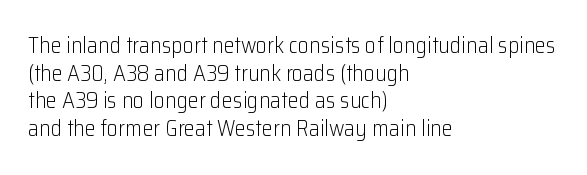
Q: Is the text bold? A: No.
Q: Is the text italic (slanted)? A: No, it is upright.
Q: Is the text underlined? A: No.
Q: How is the paragraph aligned? A: Left-aligned.
Q: Is the spacing between letters normal or unusually wide? A: Normal.
Q: Is the spacing between lines tight, normal or loose? A: Normal.
